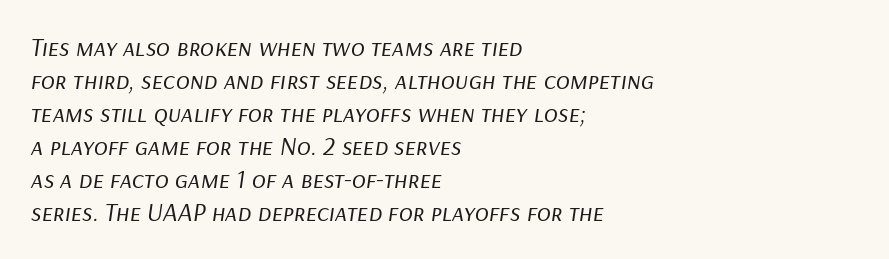
No extra tracking has been applied to these lines. Is the stroke heavy? The answer is a plain regular-or-lighter. Does the copy run flush right? No — it runs flush left. It's the slanting kind of type. Summary of vertical rhythm: regular, with standard interline spacing. Just letters on the line, the space beneath them empty.
